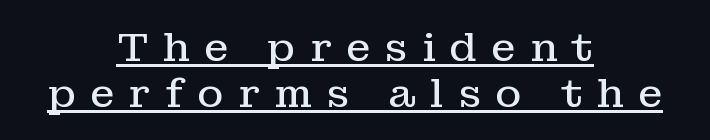
Underlining? Definitely there. A roman cut, with each character standing at attention. A typesetter would call this leading minimal, almost set solid. The setting favours the middle, as headings and verse often do. The rendering inserts visible extra space after every character.
